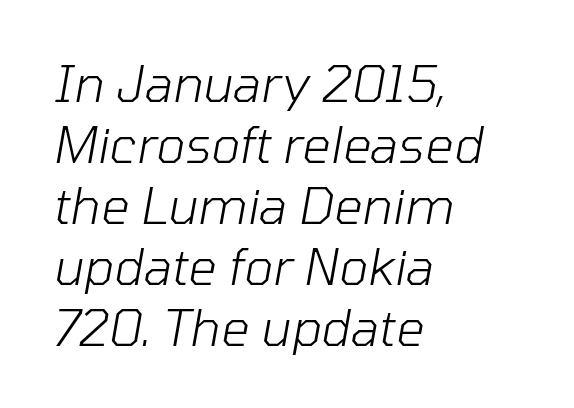
Any mark beneath the type? The region is blank. When letters slant like this, we call the style italic. The letterforms sit shoulder to shoulder at normal distance. Spacing verdict: proportional, widths tailored to each character. The letters look calm and open, with moderate or lighter stems. Which margin do the lines hug? The left one — the right edge is uneven.
